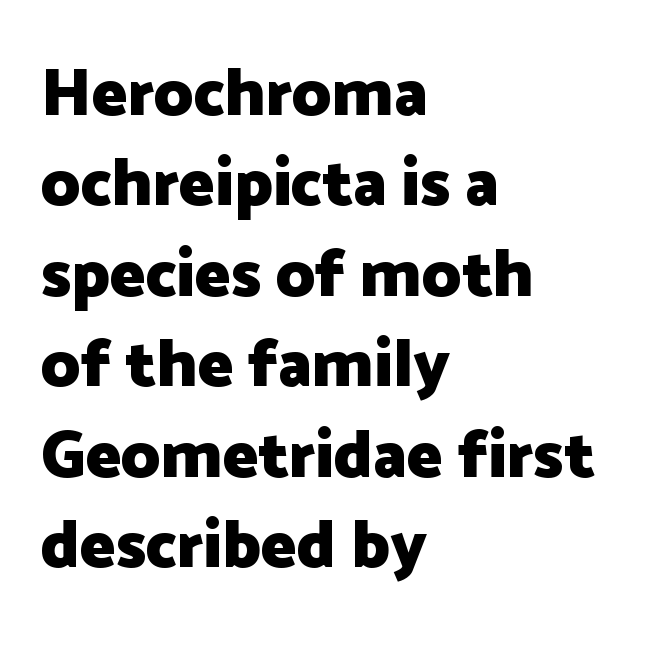
Tall strokes in this sample are plumb rather than angled. Decoration check: the copy has no underline. The passage shown is typed in a proportional face where columns would drift. Compared with typical paragraphs, the rows here are spaced about the same. Nope, no serifs anywhere on these letters.
